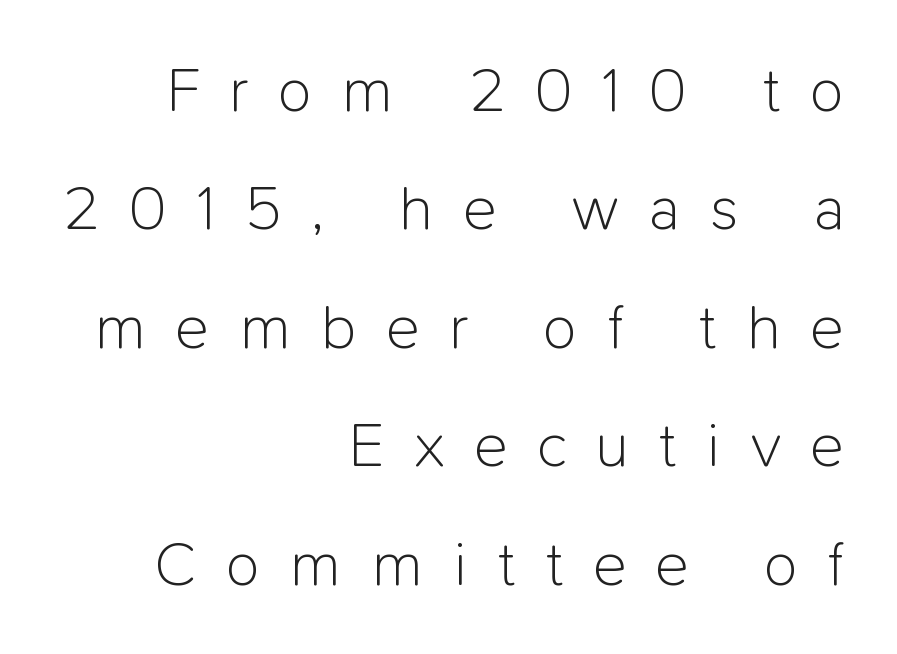
How are the letters spaced? Widely, with obvious added tracking. These lines stack with their right ends in a neat column. Looks like regular typesetting: each glyph gets only the width it needs. Does the lettering tilt? It doesn't — this is upright. The passage shown is not bold in any degree.
